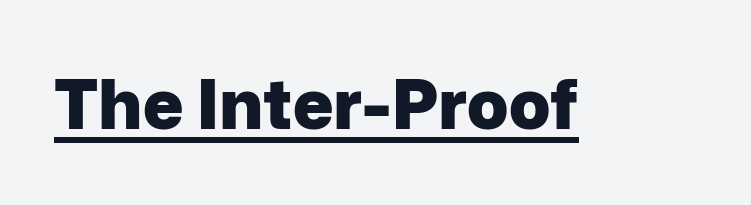
The image shows 68 px heavy sans-serif type, upright; set normal letter spacing, underlined; low stroke contrast and a medium x-height.
